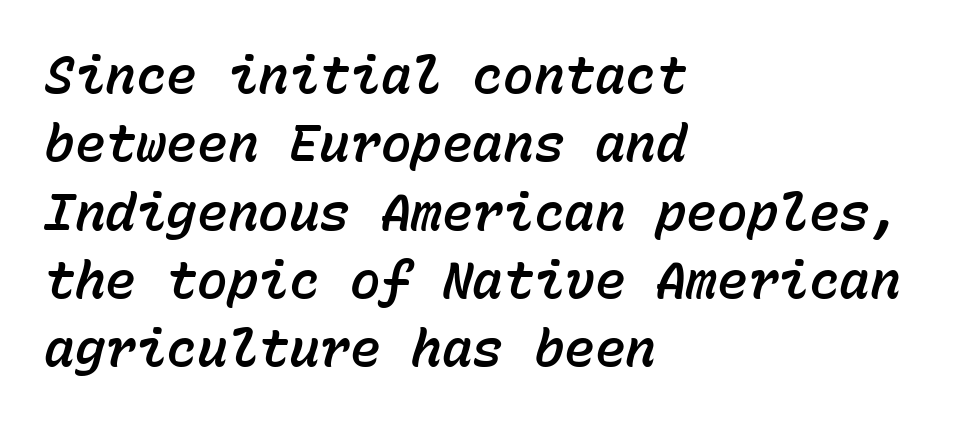
Q: Is the text italic (slanted)? A: Yes, it leans right by about 15 degrees.
Q: Is the text underlined? A: No.
Q: How is the paragraph aligned? A: Left-aligned.
Q: Is the spacing between letters normal or unusually wide? A: Normal.
Q: Is the spacing between lines tight, normal or loose? A: Normal.
Q: Width (condensed, normal, or wide)? A: Normal.
Q: Stroke contrast? A: Low.
Q: x-height? A: Medium.
Q: Monospaced? A: Yes.
